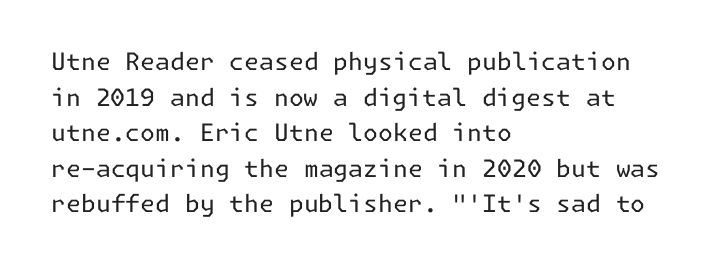
No italicization has been applied; the sample stays upright. Each line starts at the same left margin while the right side varies. Weight: regular or lighter. Compared with typical paragraphs, the rows here are spaced about the same. No extra tracking has been applied to these lines. Any mark beneath the type? The region is blank.
